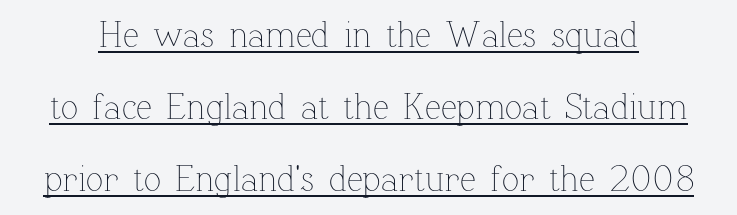
Q: Is the text bold? A: No.
Q: Is the text italic (slanted)? A: No, it is upright.
Q: Is the text underlined? A: Yes.
Q: Is the spacing between letters normal or unusually wide? A: Normal.
Q: Is the spacing between lines tight, normal or loose? A: Loose.
Q: Width (condensed, normal, or wide)? A: Normal.
Q: Stroke contrast? A: Low.
Q: x-height? A: Medium.
Q: Monospaced? A: No.
